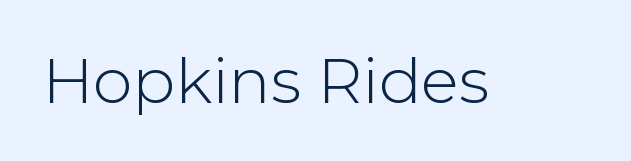
The image shows 63 px light sans-serif type, upright; set normal letter spacing, not underlined; low stroke contrast and a medium x-height.
